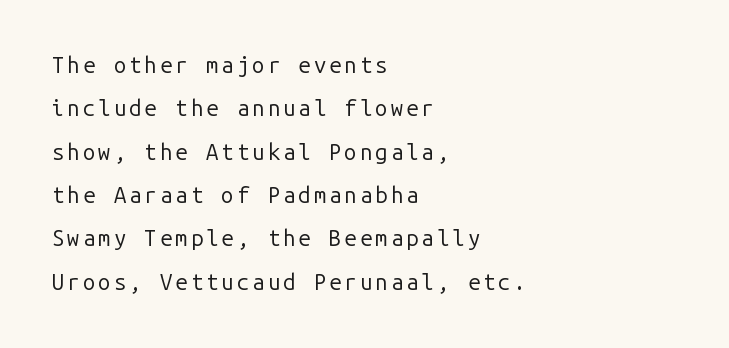
Q: Is the text bold? A: No.
Q: Is the text italic (slanted)? A: No, it is upright.
Q: Is the text underlined? A: No.
Q: How is the paragraph aligned? A: Left-aligned.
Q: Is the spacing between lines tight, normal or loose? A: Loose.
